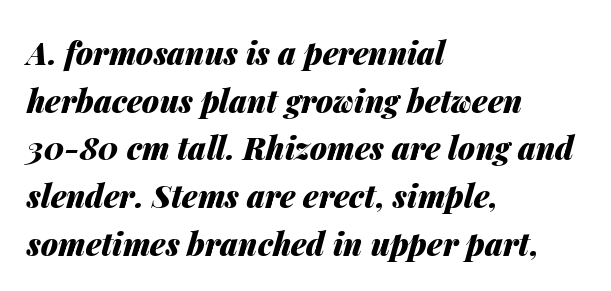
{"italic": "yes", "lean": "right", "slant_degrees": 14, "bold": "yes", "weight": "heavy", "width": "normal", "stroke_contrast": "medium", "x_height": "medium", "monospaced": "no", "underline": "no", "align": "left", "line_spacing": "normal", "line_spacing_ratio": 1.54, "letter_spacing": "normal", "letter_spacing_em": 0.0, "glyph_px": 31}
